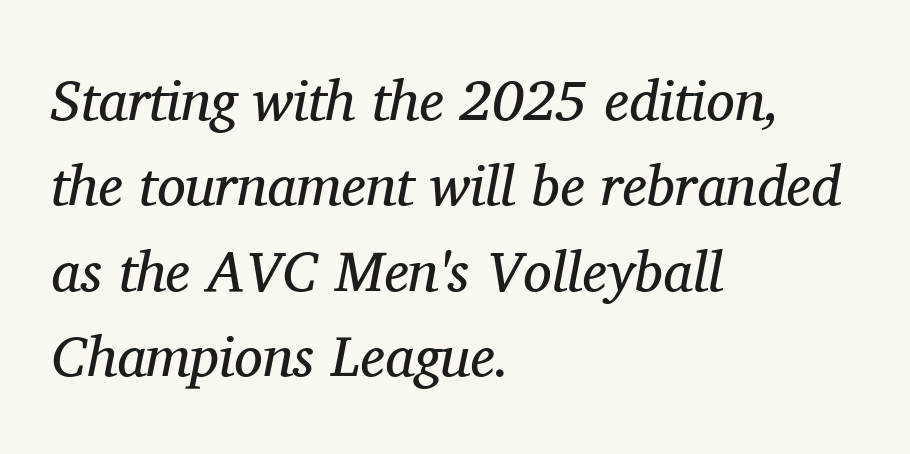
The image shows 57 px regular-weight serif type, italic (leaning right); set left-aligned, normal line spacing (1.5x), normal letter spacing, not underlined; medium stroke contrast and a medium x-height.
